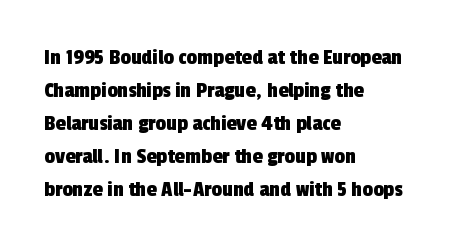
{"underline": "no", "align": "left", "line_spacing": "normal", "line_spacing_ratio": 1.43, "letter_spacing": "normal", "letter_spacing_em": 0.0, "glyph_px": 23}
